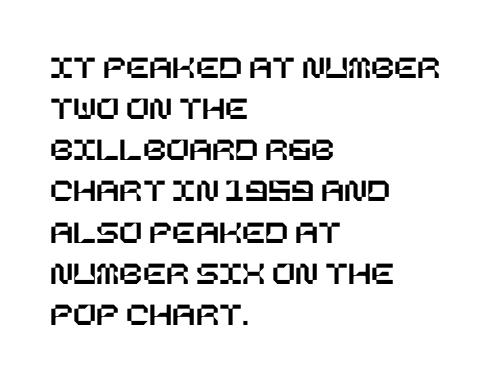
Q: Is the text italic (slanted)? A: No, it is upright.
Q: Is the text underlined? A: No.
Q: How is the paragraph aligned? A: Left-aligned.
Q: Is the spacing between letters normal or unusually wide? A: Normal.
Q: Width (condensed, normal, or wide)? A: Normal.
Q: Stroke contrast? A: Low.
Q: x-height? A: Large.
